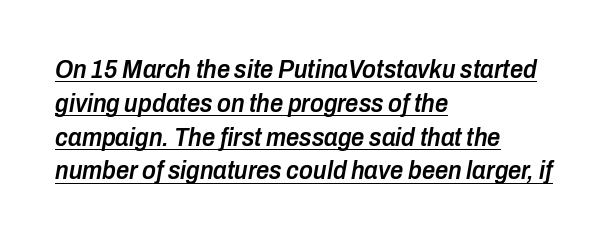
{"italic": "yes", "lean": "right", "slant_degrees": 10, "bold": "semi", "underline": "yes", "align": "left", "line_spacing": "normal", "line_spacing_ratio": 1.3, "letter_spacing": "normal", "letter_spacing_em": 0.0, "glyph_px": 26}
